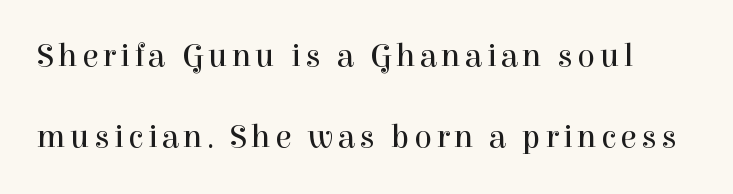
The leading is generous, giving the passage an open texture. Ordinary non-slanted type is in use. Weight class: somewhere from thin through regular. The designer went with a serif here, giving each stem small feet. Here the designer chose a conventional face with non-uniform glyph widths. Any mark beneath the type? The region is blank.
